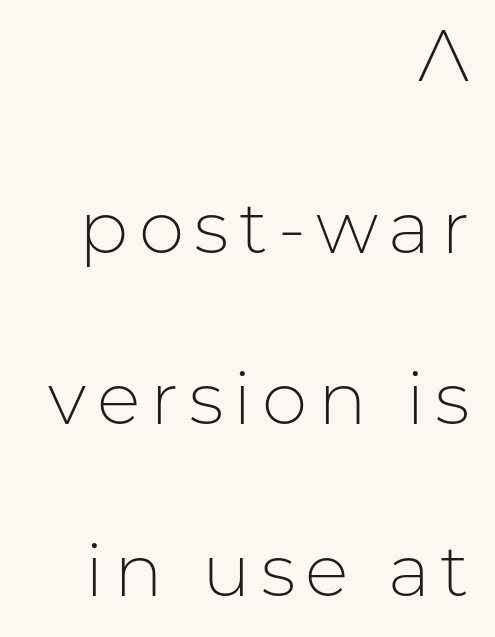
The face used here is proportionally spaced, like ordinary book or web type. The face looks like a standard text weight, possibly lighter. This block would shrink considerably if given ordinary leading; it's expanded now. Caption: multi-line text, flush right, ragged left. Any mark beneath the type? The region is blank.
